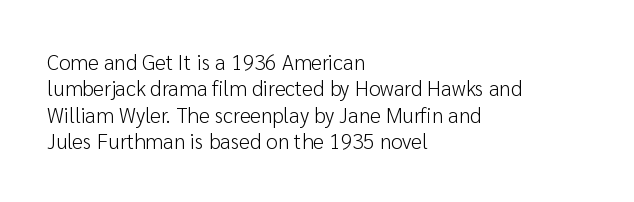
{"italic": "no", "bold": "no", "underline": "no", "align": "left", "line_spacing": "normal", "line_spacing_ratio": 1.26, "letter_spacing": "normal", "letter_spacing_em": 0.0, "glyph_px": 21}
